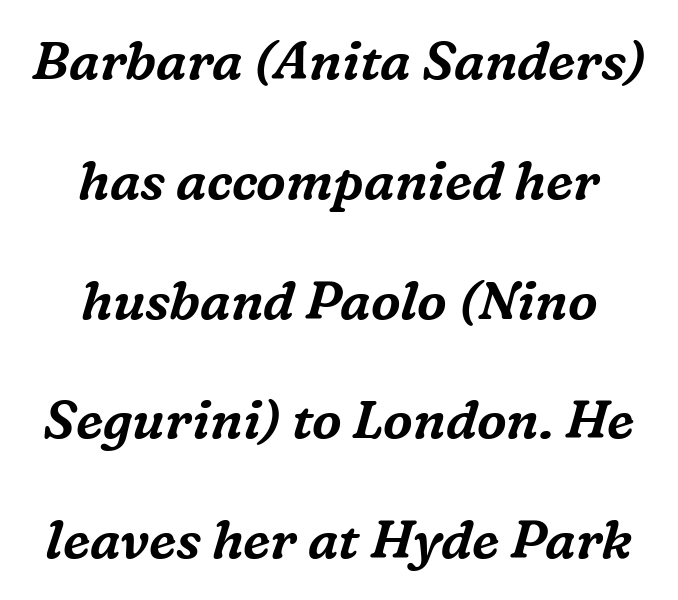
The image shows 53 px serif type, italic (leaning right); set centered, loose line spacing (2.26x), normal letter spacing, not underlined; medium stroke contrast and a medium x-height.
